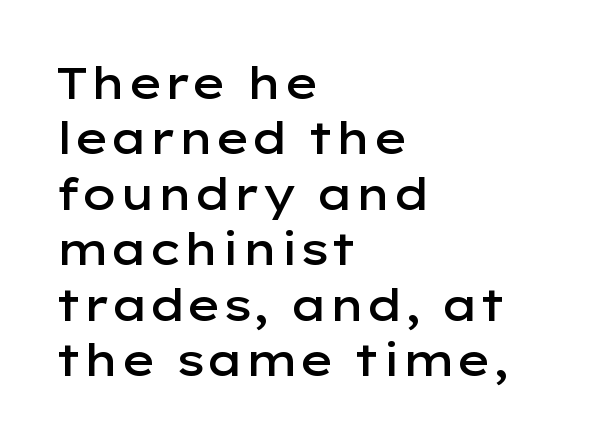
The image shows 44 px semibold, wide sans-serif type, upright; set left-aligned, normal line spacing (1.26x), normal letter spacing, not underlined; low stroke contrast and a medium x-height.
